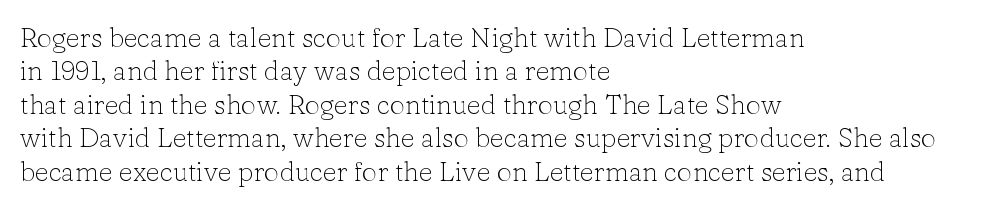
No letter is thick-stroked: the sample isn't bold. This rendering leaves character spacing at its baseline value. A bare baseline throughout the passage. Line beginnings align vertically; line endings do not. This sample uses an upright cut, with every glyph sitting square on the baseline.
